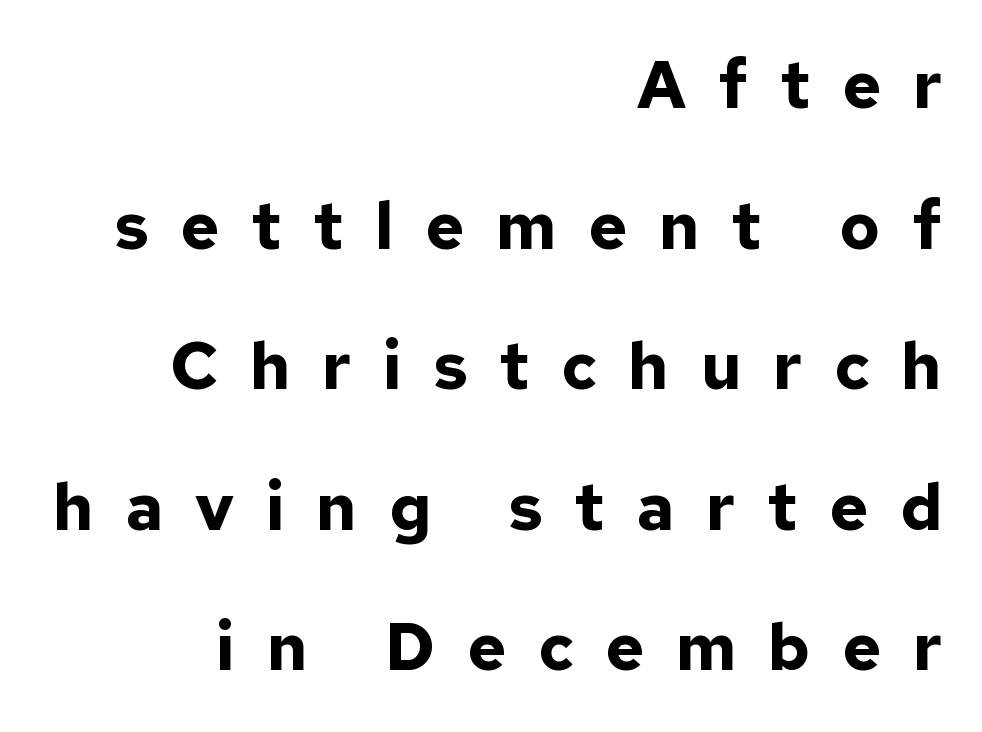
The image shows 66 px bold sans-serif type, upright; set right-aligned, loose line spacing (2.13x), unusually wide letter spacing (+0.48 em), not underlined; low stroke contrast and a medium x-height.
